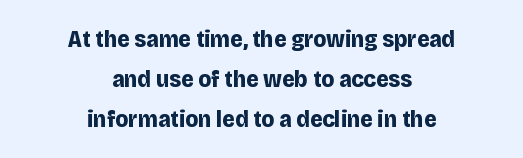
{"italic": "no", "bold": "yes", "underline": "no", "align": "center", "line_spacing": "normal", "line_spacing_ratio": 1.66, "letter_spacing": "normal", "letter_spacing_em": 0.0, "glyph_px": 24}
